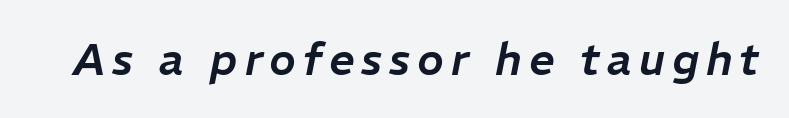
Q: Is the text italic (slanted)? A: Yes, it leans right by about 11 degrees.
Q: Is the text underlined? A: No.
Q: Width (condensed, normal, or wide)? A: Normal.
Q: Stroke contrast? A: Low.
Q: x-height? A: Medium.
Q: Monospaced? A: No.
